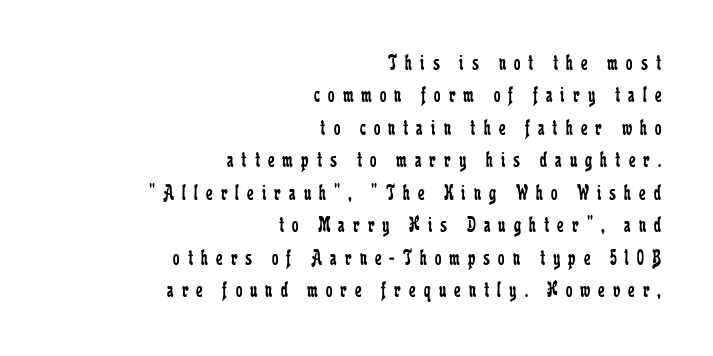
Q: Is the text bold? A: No.
Q: Is the text italic (slanted)? A: No, it is upright.
Q: Is the text underlined? A: No.
Q: How is the paragraph aligned? A: Right-aligned.
Q: Is the spacing between letters normal or unusually wide? A: Unusually wide.
Q: Is the spacing between lines tight, normal or loose? A: Normal.
